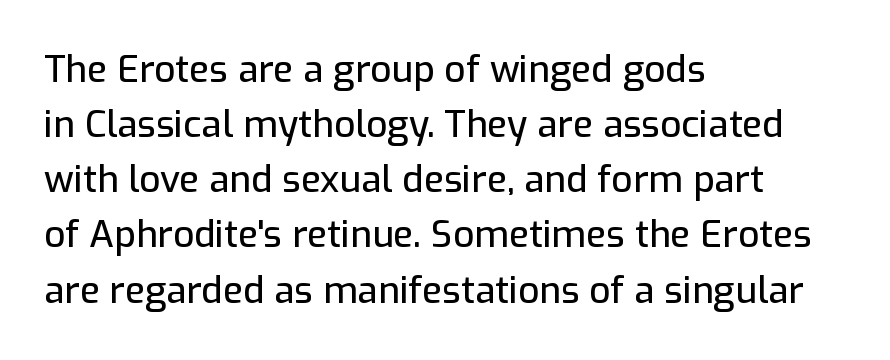
It's the straight-up-and-down kind of type. Interline gaps are of average width in this sample. Descenders hang freely into open space. In terms of letterform style, serifs are entirely absent.
